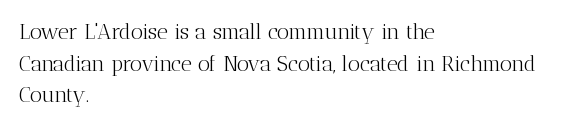
Style check: upright. Leftover space on each line is placed entirely after the last word. The rows are spaced the way most documents space them. The font is comparable to plain body text, perhaps lighter. Honestly, there is no underline to notice here at all. Nobody touched the tracking dial on this one.
